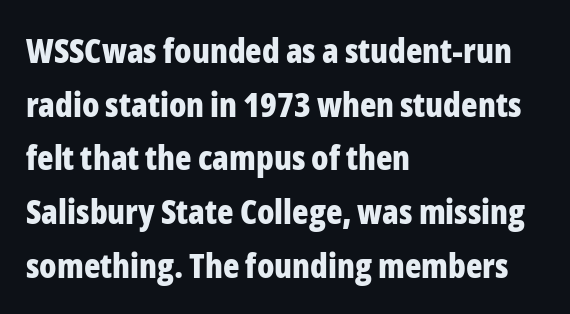
The image shows 34 px bold, condensed sans-serif type, upright; set left-aligned, normal line spacing (1.58x), normal letter spacing, not underlined; low stroke contrast and a medium x-height.
